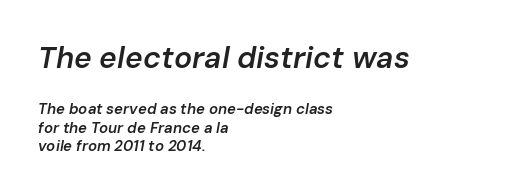
Q: Is the text bold? A: Semi-bold.
Q: Is the text italic (slanted)? A: Yes, it leans right by about 10 degrees.
Q: Is the text underlined? A: No.
Q: How is the paragraph aligned? A: Left-aligned.
Q: Is the spacing between letters normal or unusually wide? A: Normal.
Q: Which block of text is set in a larger size, the first (top) or the second (bottom)? A: The first (top) one.
Q: Width (condensed, normal, or wide)? A: Normal.
Q: Stroke contrast? A: Low.
Q: x-height? A: Medium.
Q: Monospaced? A: No.
